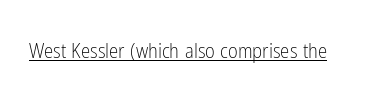
{"italic": "no", "bold": "no", "underline": "yes", "letter_spacing": "normal", "letter_spacing_em": 0.0, "glyph_px": 21}
